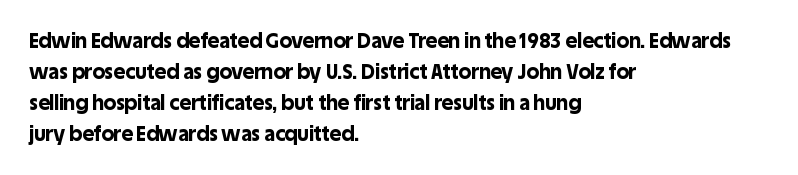
The image shows 20 px bold type, upright; set left-aligned, normal line spacing (1.55x), normal letter spacing, not underlined.
